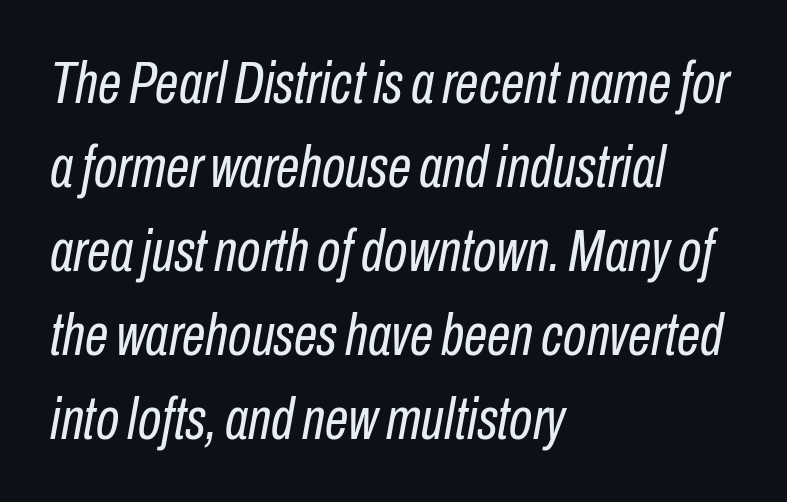
The image shows 60 px regular-weight, condensed type, italic (leaning right); set left-aligned, normal line spacing (1.4x), normal letter spacing, not underlined; low stroke contrast and a medium x-height.
